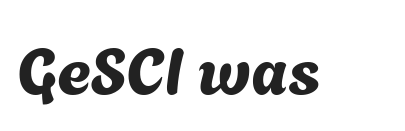
The typeface chosen for these lines omits serifs. Descenders are the only things crossing below the line. Each letter keeps its own natural width here, so spacing adapts to shape. Is the letter spacing exaggerated? No — it looks like the ordinary default.
